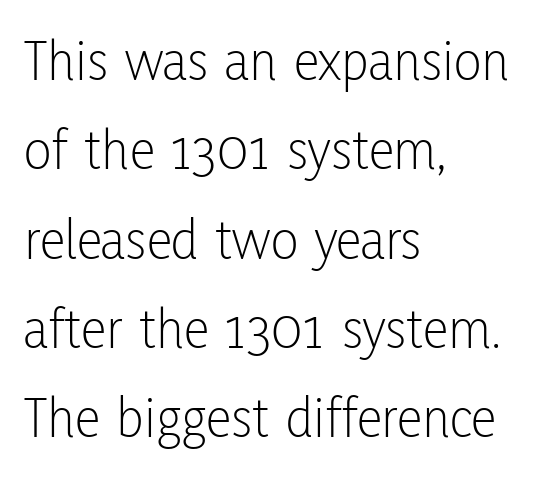
Q: Is the text bold? A: No.
Q: Is the text italic (slanted)? A: No, it is upright.
Q: Is the typeface a serif or a sans-serif typeface? A: Sans-serif.
Q: Is the text underlined? A: No.
Q: How is the paragraph aligned? A: Left-aligned.
Q: Is the spacing between letters normal or unusually wide? A: Normal.
Q: Is the spacing between lines tight, normal or loose? A: Normal.
Q: Width (condensed, normal, or wide)? A: Condensed.
Q: Stroke contrast? A: Low.
Q: x-height? A: Medium.
Q: Monospaced? A: No.
